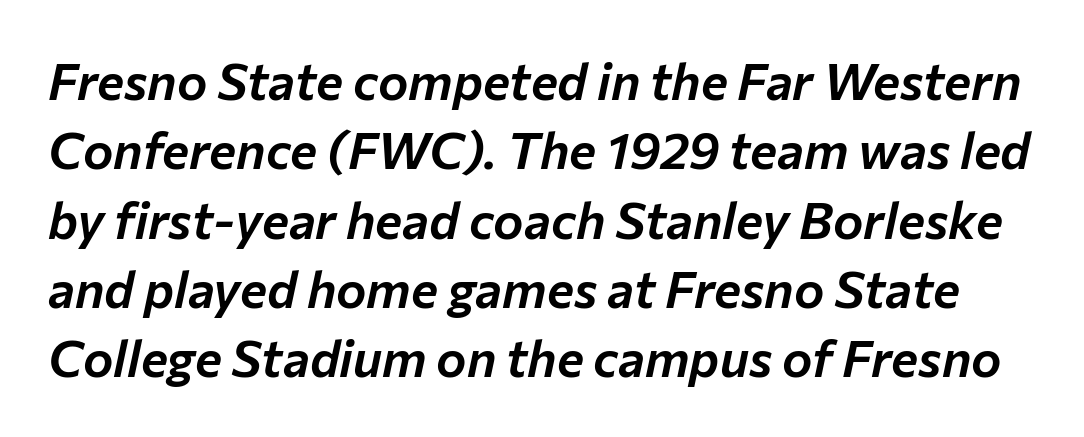
{"italic": "yes", "lean": "right", "slant_degrees": 12, "width": "normal", "stroke_contrast": "low", "x_height": "medium", "monospaced": "no", "underline": "no", "line_spacing": "normal", "line_spacing_ratio": 1.36, "letter_spacing": "normal", "letter_spacing_em": 0.0, "glyph_px": 51}
